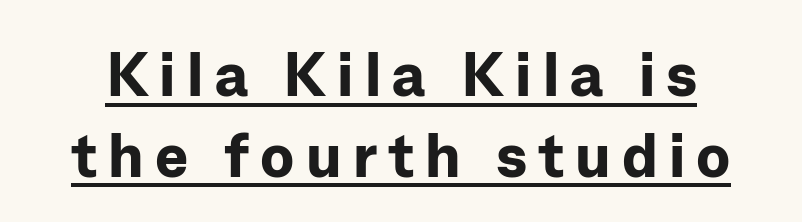
{"serif": "no", "italic": "no", "bold": "yes", "weight": "bold", "width": "normal", "stroke_contrast": "low", "x_height": "medium", "monospaced": "no", "underline": "yes", "line_spacing": "normal", "line_spacing_ratio": 1.3, "glyph_px": 62}
